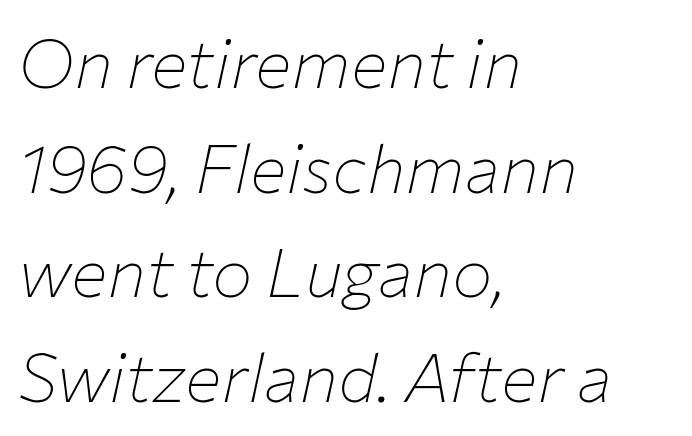
{"italic": "yes", "lean": "right", "slant_degrees": 12, "bold": "no", "weight": "thin", "width": "normal", "stroke_contrast": "low", "x_height": "medium", "monospaced": "no", "underline": "no", "align": "left", "line_spacing": "normal", "line_spacing_ratio": 1.54, "letter_spacing": "normal", "letter_spacing_em": 0.0, "glyph_px": 68}
